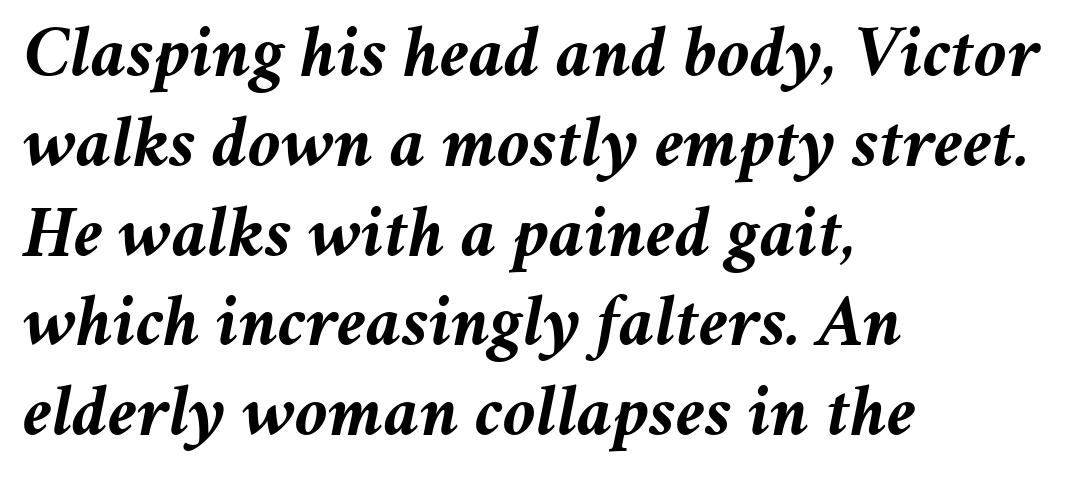
The image shows 73 px semibold type, italic (leaning right); set left-aligned, line spacing 1.23x, normal letter spacing, not underlined; medium stroke contrast and a medium x-height.
